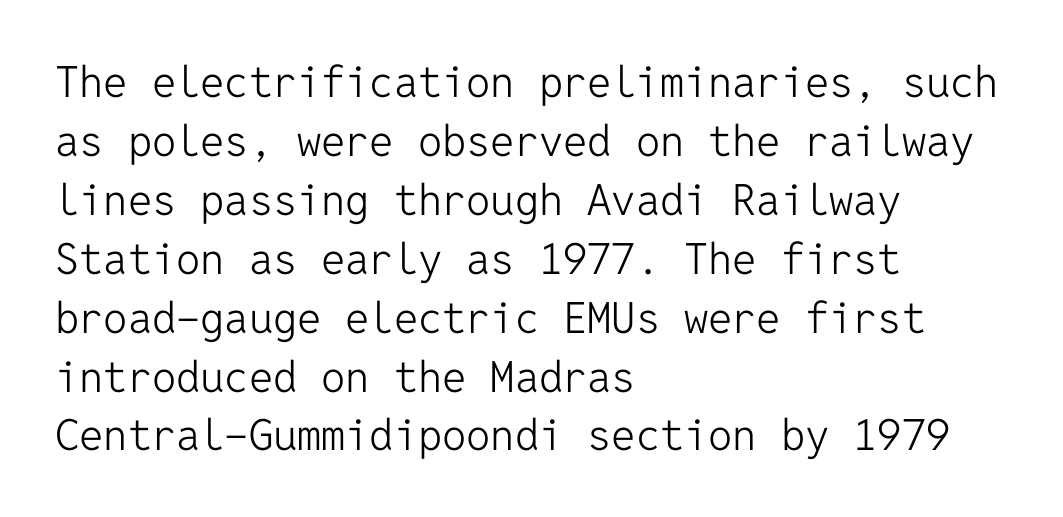
{"serif": "no", "italic": "no", "bold": "no", "weight": "light", "width": "normal", "stroke_contrast": "low", "x_height": "medium", "monospaced": "yes", "underline": "no", "align": "left", "line_spacing": "normal", "line_spacing_ratio": 1.37, "letter_spacing": "normal", "letter_spacing_em": 0.0, "glyph_px": 43}
